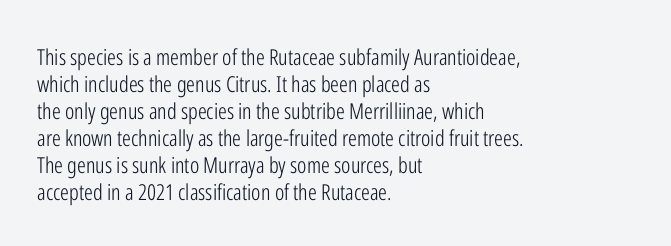
Q: Is the text bold? A: No.
Q: Is the text italic (slanted)? A: No, it is upright.
Q: Is the text underlined? A: No.
Q: How is the paragraph aligned? A: Left-aligned.
Q: Is the spacing between letters normal or unusually wide? A: Normal.
